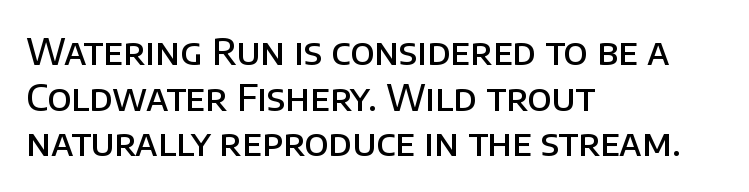
This sample uses plain, unmodified letter spacing. Varying glyph widths throughout — classic text-font behaviour. The rendering shows plain stroke endings on the letterforms — a sans-serif design. The strip under each line holds only bare page. If you drew a ruler down the left edge, every line would touch it. The characters look somewhat weighty, a semibold short of true bold.
